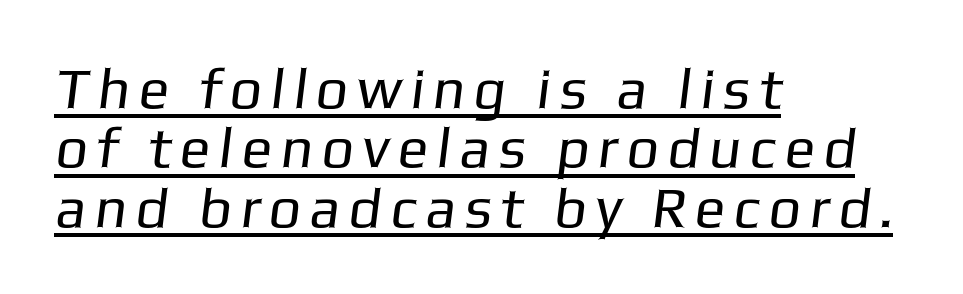
{"serif": "no", "bold": "no", "weight": "regular", "width": "normal", "stroke_contrast": "low", "x_height": "medium", "monospaced": "no", "underline": "yes", "align": "left", "line_spacing": "tight", "line_spacing_ratio": 1.04, "glyph_px": 57}
